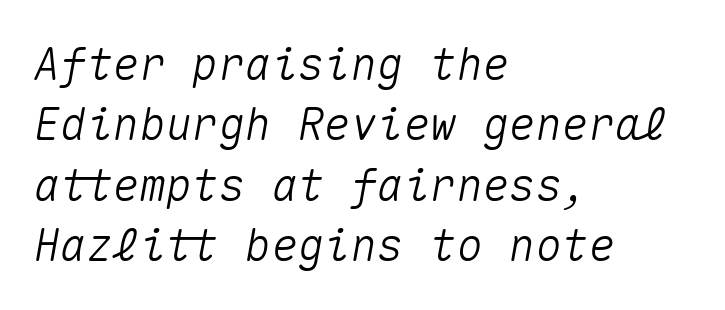
The image shows 44 px text type, italic (leaning right), monospaced; set left-aligned, normal line spacing (1.37x), normal letter spacing, not underlined; medium stroke contrast and a medium x-height.
